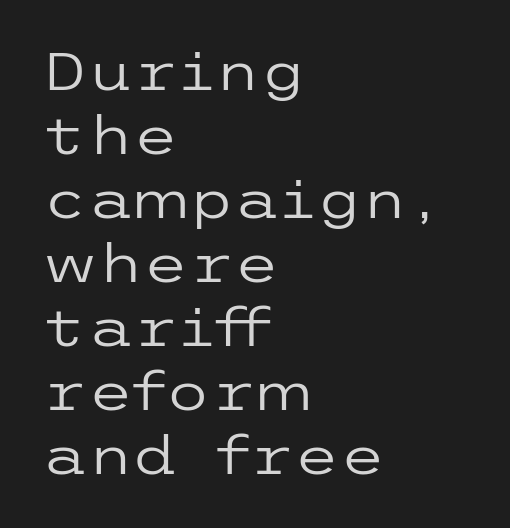
Words appear dense and cohesive because spacing is normal. Unlike a traditional serif, this face leaves its strokes unadorned. The strokes are not fattened; the text isn't bold. Horizontally, the lines are justified to the leading edge only.
